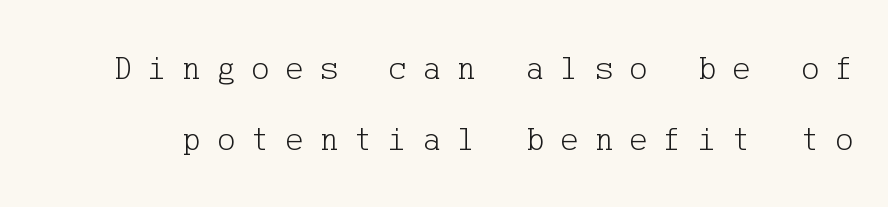
{"serif": "yes", "italic": "no", "bold": "no", "weight": "light", "width": "normal", "stroke_contrast": "low", "x_height": "medium", "underline": "no", "line_spacing": "loose", "line_spacing_ratio": 2.1, "letter_spacing": "wide", "letter_spacing_em": 0.48, "glyph_px": 34}
